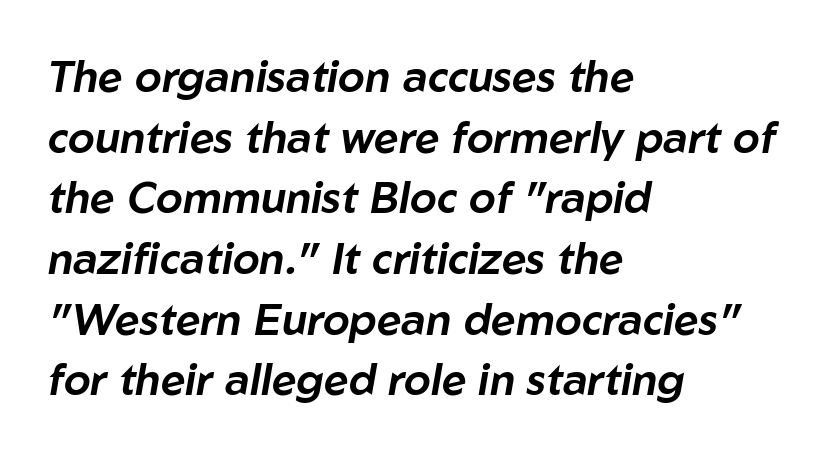
Q: Is the text italic (slanted)? A: Yes, it leans right by about 10 degrees.
Q: Is the text underlined? A: No.
Q: How is the paragraph aligned? A: Left-aligned.
Q: Is the spacing between letters normal or unusually wide? A: Normal.
Q: Is the spacing between lines tight, normal or loose? A: Normal.
Q: Width (condensed, normal, or wide)? A: Normal.
Q: Stroke contrast? A: Low.
Q: x-height? A: Medium.
Q: Monospaced? A: No.
